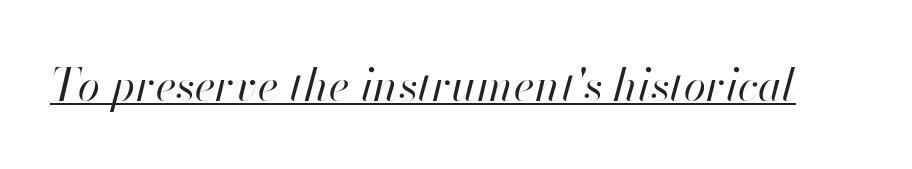
{"italic": "yes", "lean": "right", "slant_degrees": 13, "bold": "no", "weight": "regular", "width": "normal", "stroke_contrast": "high", "x_height": "small", "monospaced": "no", "underline": "yes", "letter_spacing": "normal", "letter_spacing_em": 0.0, "glyph_px": 45}
